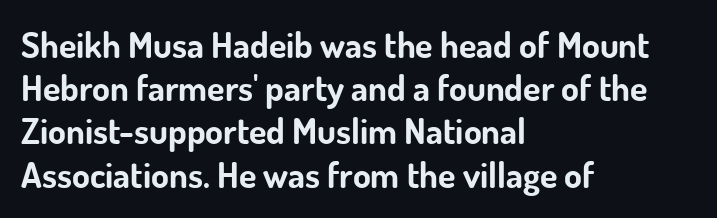
The image shows 36 px bold sans-serif type, upright; set left-aligned, line spacing 1.2x, normal letter spacing, not underlined; low stroke contrast and a small x-height.
